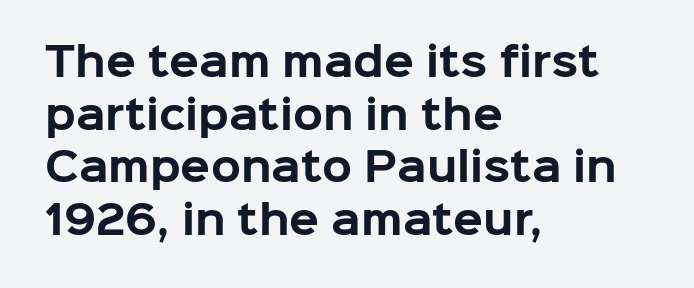
Q: Is the text bold? A: Yes.
Q: Is the text italic (slanted)? A: No, it is upright.
Q: Is the typeface a serif or a sans-serif typeface? A: Sans-serif.
Q: Is the text underlined? A: No.
Q: How is the paragraph aligned? A: Left-aligned.
Q: Is the spacing between letters normal or unusually wide? A: Normal.
Q: Is the spacing between lines tight, normal or loose? A: Normal.
Q: Width (condensed, normal, or wide)? A: Normal.
Q: Stroke contrast? A: Low.
Q: x-height? A: Medium.
Q: Monospaced? A: No.
